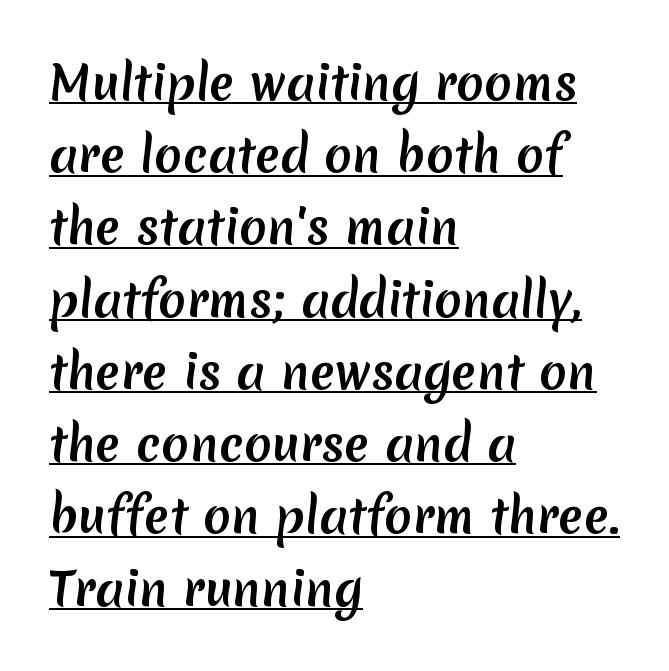
{"serif": "no", "width": "normal", "stroke_contrast": "medium", "x_height": "medium", "monospaced": "no", "underline": "yes", "align": "left", "line_spacing": "normal", "line_spacing_ratio": 1.57, "letter_spacing": "normal", "letter_spacing_em": 0.0, "glyph_px": 46}
